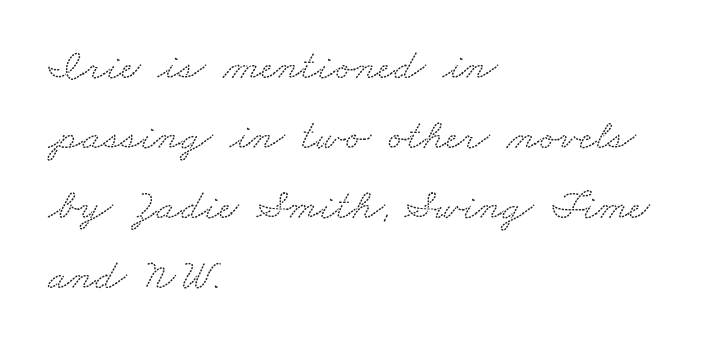
{"width": "wide", "stroke_contrast": "low", "x_height": "small", "monospaced": "no", "underline": "no", "align": "left", "line_spacing": "normal", "line_spacing_ratio": 1.59, "letter_spacing": "normal", "letter_spacing_em": 0.0, "glyph_px": 44}
